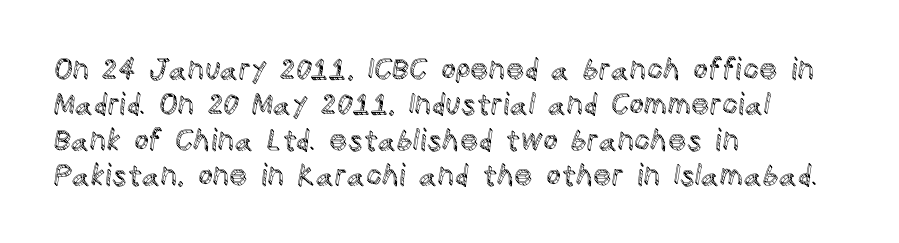
Q: Is the text italic (slanted)? A: Yes.
Q: Is the text underlined? A: No.
Q: How is the paragraph aligned? A: Left-aligned.
Q: Is the spacing between letters normal or unusually wide? A: Normal.
Q: Width (condensed, normal, or wide)? A: Normal.
Q: x-height? A: Large.
Q: Monospaced? A: No.
